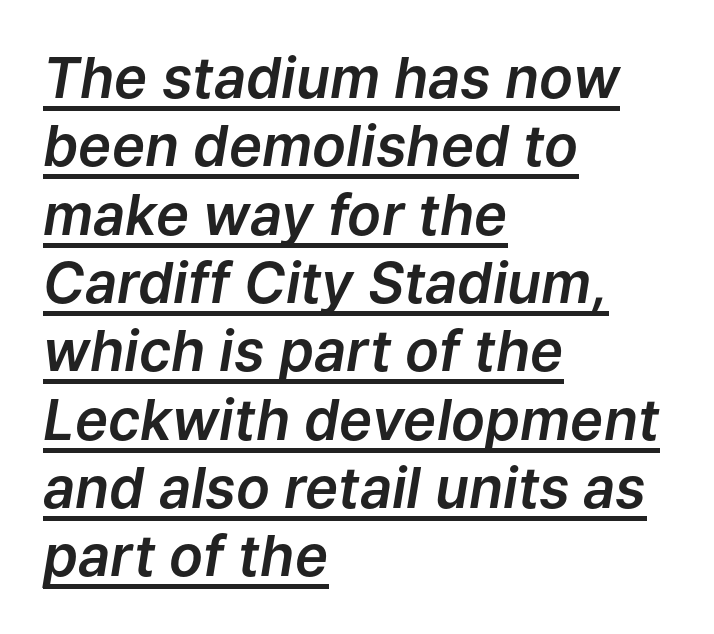
Q: Is the text italic (slanted)? A: Yes, it leans right by about 9 degrees.
Q: Is the text underlined? A: Yes.
Q: How is the paragraph aligned? A: Left-aligned.
Q: Is the spacing between letters normal or unusually wide? A: Normal.
Q: Width (condensed, normal, or wide)? A: Normal.
Q: Stroke contrast? A: Low.
Q: x-height? A: Medium.
Q: Monospaced? A: No.
